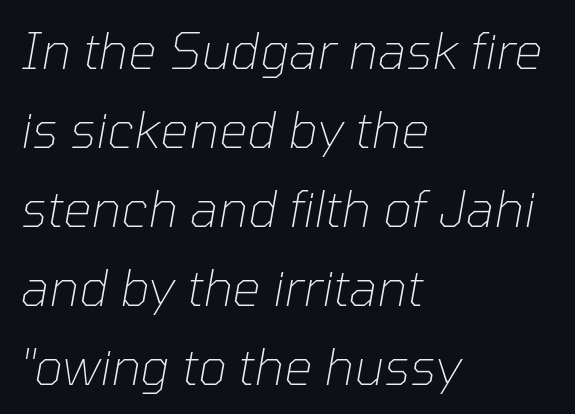
{"italic": "yes", "lean": "right", "slant_degrees": 10, "bold": "no", "weight": "thin", "width": "normal", "stroke_contrast": "low", "x_height": "medium", "monospaced": "no", "underline": "no", "align": "left", "line_spacing": "normal", "line_spacing_ratio": 1.58, "letter_spacing": "normal", "letter_spacing_em": 0.0, "glyph_px": 50}
